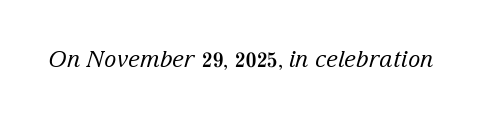
Q: Is the text bold? A: No.
Q: Is the text italic (slanted)? A: Yes, it leans right by about 15 degrees.
Q: Is the text underlined? A: No.
Q: Is the spacing between letters normal or unusually wide? A: Normal.
